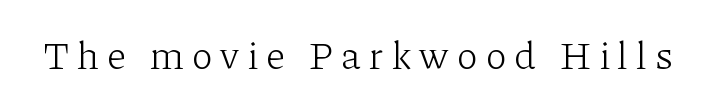
Q: Is the text bold? A: No.
Q: Is the text italic (slanted)? A: No, it is upright.
Q: Is the typeface a serif or a sans-serif typeface? A: Serif.
Q: Is the text underlined? A: No.
Q: Is the spacing between letters normal or unusually wide? A: Unusually wide.
Q: Width (condensed, normal, or wide)? A: Normal.
Q: Stroke contrast? A: Low.
Q: x-height? A: Medium.
Q: Monospaced? A: No.
